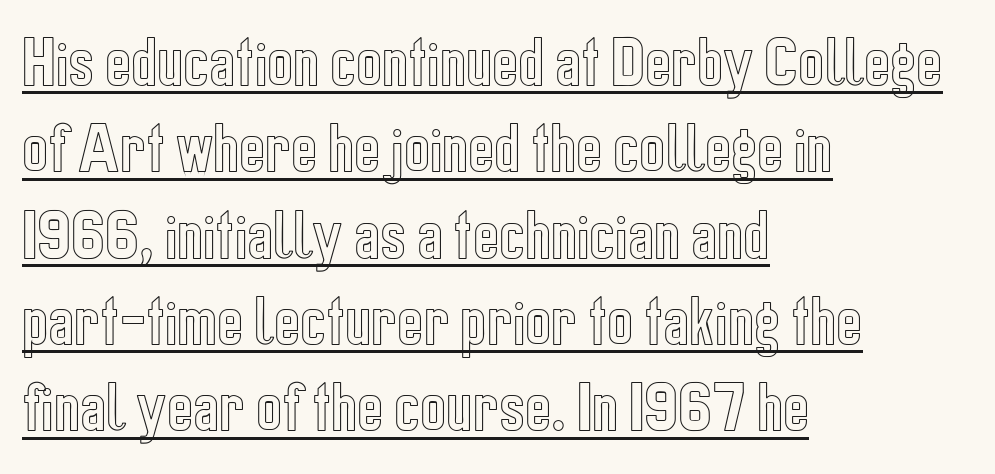
{"italic": "no", "width": "condensed", "x_height": "medium", "monospaced": "no", "underline": "yes", "align": "left", "line_spacing": "normal", "line_spacing_ratio": 1.57, "letter_spacing": "normal", "letter_spacing_em": 0.0, "glyph_px": 55}
